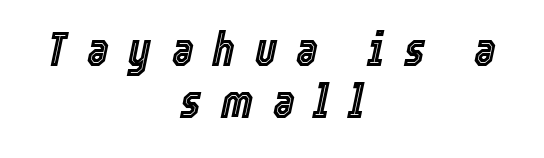
{"italic": "yes", "lean": "right", "slant_degrees": 12, "width": "condensed", "x_height": "medium", "monospaced": "no", "underline": "no", "align": "center", "line_spacing": "tight", "line_spacing_ratio": 1.1, "letter_spacing": "wide", "letter_spacing_em": 0.42, "glyph_px": 47}
